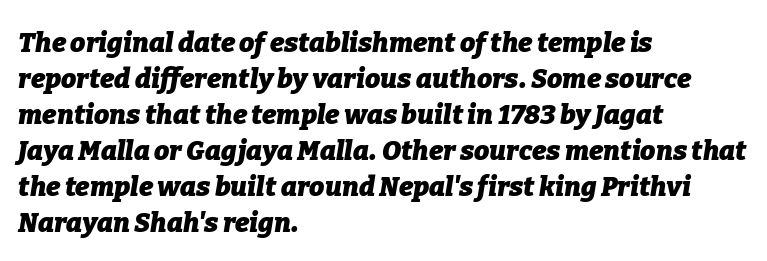
The image shows 27 px bold type, italic (leaning right); set left-aligned, normal line spacing (1.33x), normal letter spacing, not underlined.
